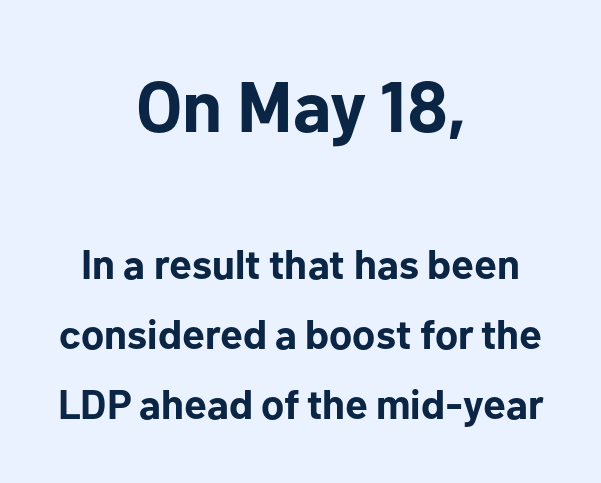
Upright lettering throughout. This sample has the flowing, uneven cadence of proportional lettering. Large over small — that's the arrangement of the two blocks here. The rendering uses a bold face; every stroke is thick and dark. The setting favours the middle, as headings and verse often do.
